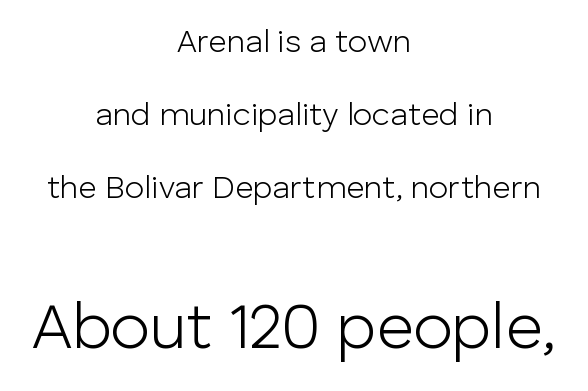
The image shows 65 px light sans-serif type, upright; set centered, loose line spacing (2.28x), normal letter spacing, not underlined; the second (bottom) block is 2.03x larger; low stroke contrast and a medium x-height.
